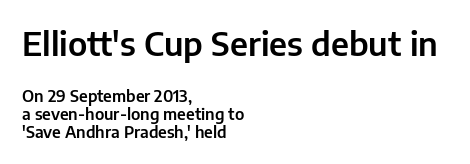
Q: Is the text italic (slanted)? A: No, it is upright.
Q: Is the typeface a serif or a sans-serif typeface? A: Sans-serif.
Q: Is the text underlined? A: No.
Q: How is the paragraph aligned? A: Left-aligned.
Q: Is the spacing between letters normal or unusually wide? A: Normal.
Q: Is the spacing between lines tight, normal or loose? A: Tight.
Q: Which block of text is set in a larger size, the first (top) or the second (bottom)? A: The first (top) one.
Q: Width (condensed, normal, or wide)? A: Normal.
Q: Stroke contrast? A: Low.
Q: x-height? A: Medium.
Q: Monospaced? A: No.
